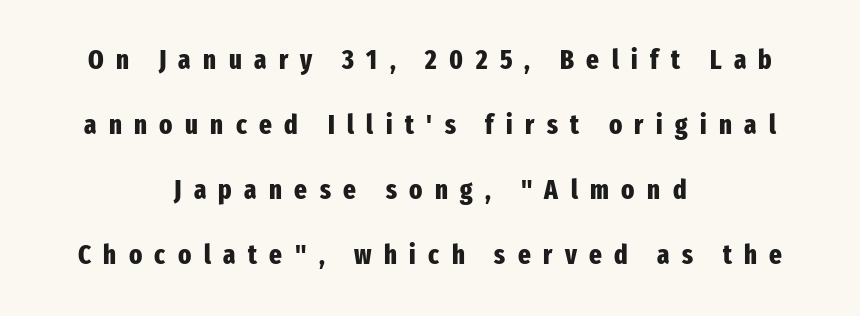
What weight is shown? A full bold with thick strokes. If you drew a line through each stem, it would be perfectly vertical. These lines are centered, leaving both edges ragged. Honestly, the rows look like they've been pulled way apart. The face used here is rendered with a markedly widened letterfit.
